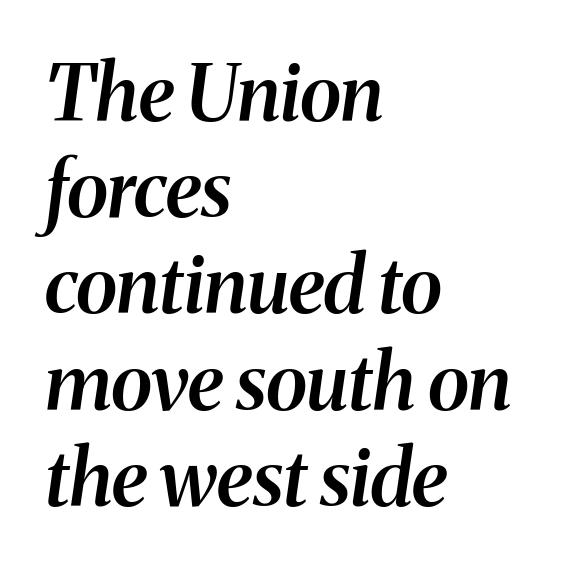
{"serif": "yes", "italic": "yes", "lean": "right", "slant_degrees": 8, "bold": "semi", "weight": "semibold", "width": "normal", "stroke_contrast": "medium", "x_height": "medium", "monospaced": "no", "underline": "no", "align": "left", "line_spacing": "normal", "line_spacing_ratio": 1.25, "letter_spacing": "normal", "letter_spacing_em": 0.0, "glyph_px": 77}
